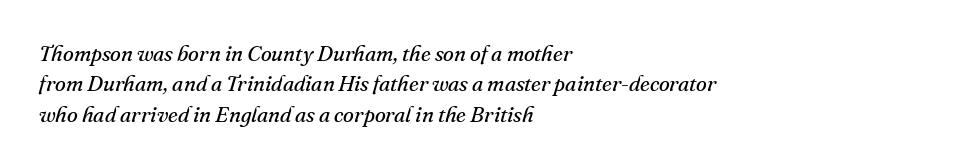
The image shows 22 px text type, italic (leaning right); set left-aligned, normal line spacing (1.38x), normal letter spacing, not underlined.
